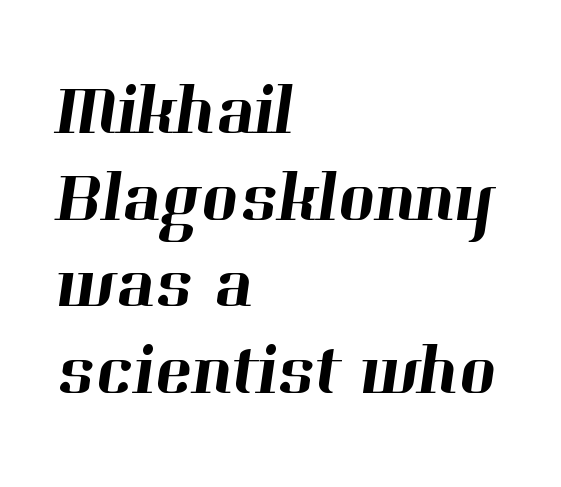
The image shows 71 px serif type; set left-aligned, line spacing 1.22x, normal letter spacing, not underlined; high stroke contrast and a medium x-height.
